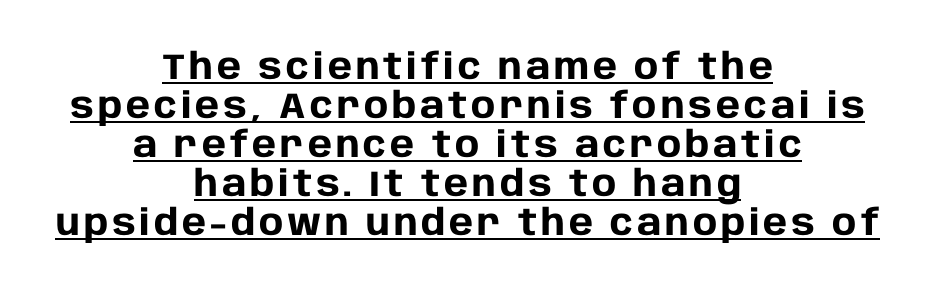
Closely set lines give the paragraph a compact silhouette. Chunky letters — that's bold for sure. The typesetter chose a symmetrical, centered arrangement here. Do the characters align in a grid? No, the font is proportional. Type style note: lacks serifs. When letters stand straight like this, we call the style roman or upright.
